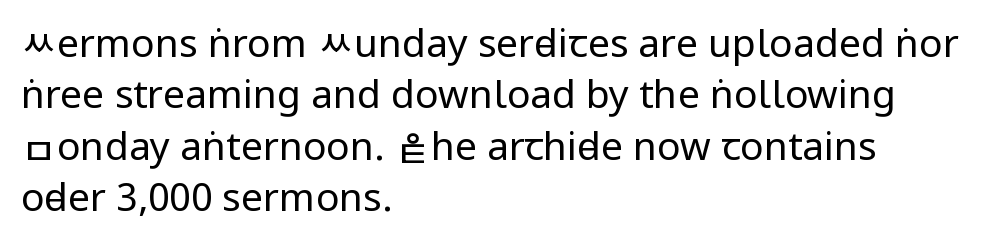
Quick note: interline space is typical. No extra tracking has been applied to these lines. One-word summary of the alignment: left. Nope, not italic — everything's standing straight. The face looks like a standard text weight, possibly lighter.
